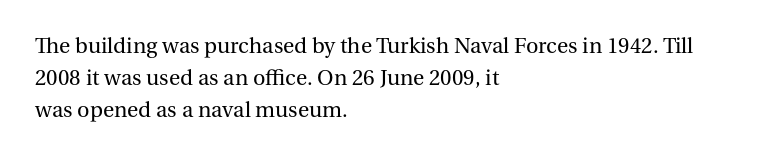
The image shows 23 px text type, upright; set left-aligned, normal line spacing (1.4x), normal letter spacing, not underlined.
